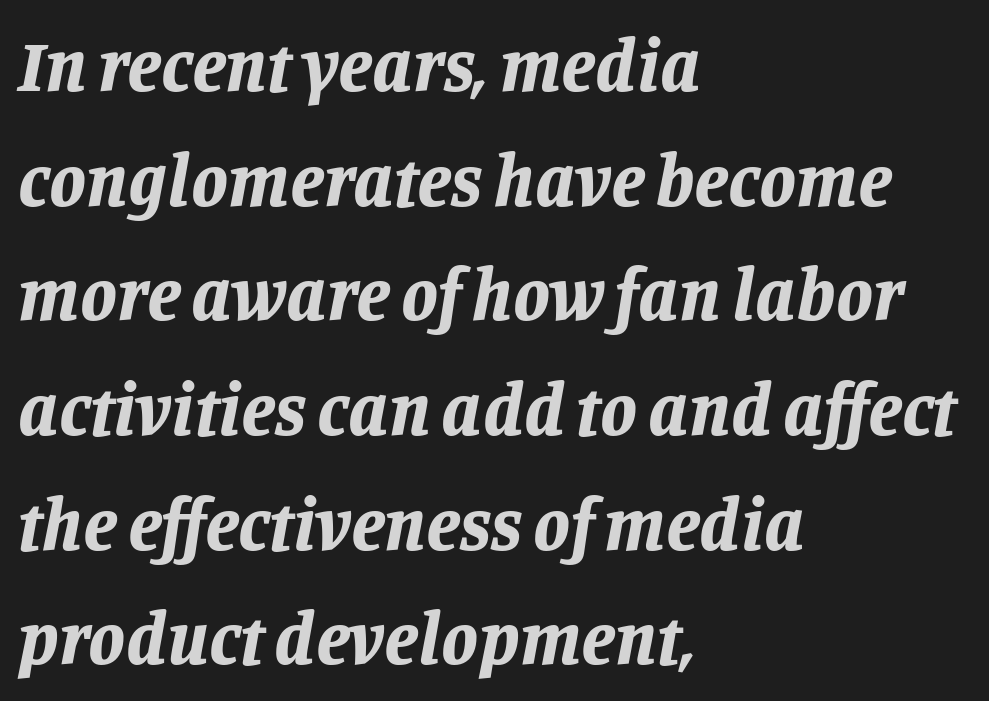
{"italic": "yes", "lean": "right", "slant_degrees": 11, "bold": "yes", "weight": "bold", "width": "normal", "stroke_contrast": "low", "x_height": "large", "monospaced": "no", "underline": "no", "align": "left", "line_spacing": "normal", "line_spacing_ratio": 1.55, "letter_spacing": "normal", "letter_spacing_em": 0.0, "glyph_px": 74}
